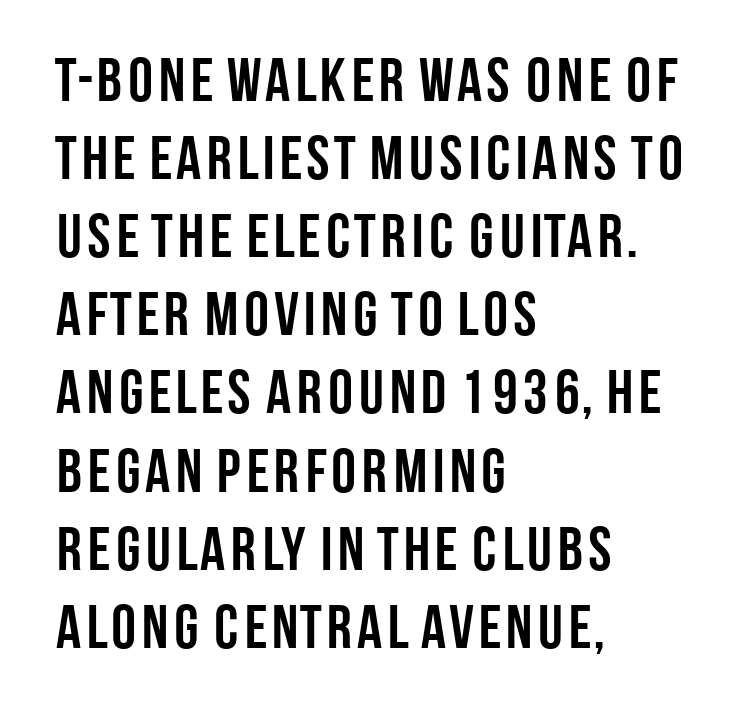
Quick note: underline off. The rendering shows plain stroke endings on the letterforms — a sans-serif design. Words appear dense and cohesive because spacing is normal. The designer left line spacing at the default.
